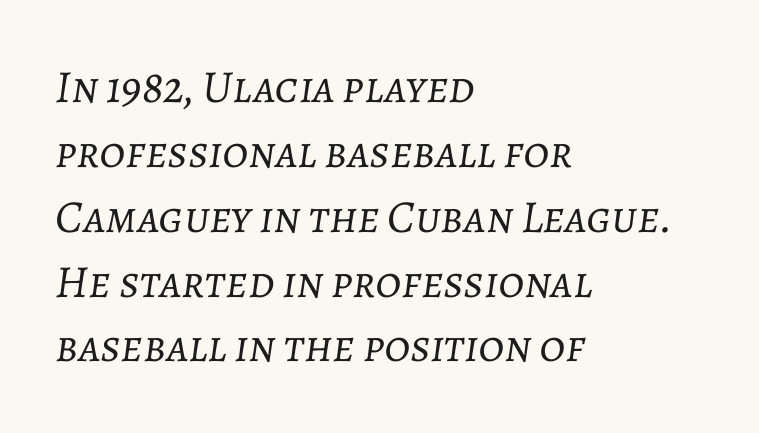
The image shows 46 px light type, italic (leaning right); set left-aligned, normal line spacing (1.41x), normal letter spacing, not underlined; low stroke contrast and a medium x-height.
